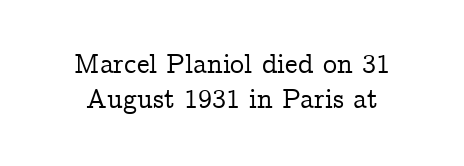
Q: Is the text italic (slanted)? A: No, it is upright.
Q: Is the typeface a serif or a sans-serif typeface? A: Serif.
Q: Is the text underlined? A: No.
Q: Is the spacing between letters normal or unusually wide? A: Normal.
Q: Is the spacing between lines tight, normal or loose? A: Normal.
Q: Width (condensed, normal, or wide)? A: Normal.
Q: Stroke contrast? A: Low.
Q: x-height? A: Medium.
Q: Monospaced? A: No.
